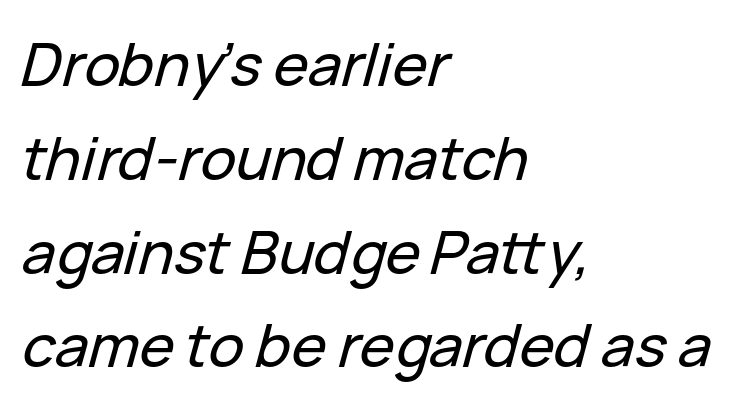
{"italic": "yes", "lean": "right", "slant_degrees": 15, "width": "normal", "stroke_contrast": "low", "x_height": "medium", "monospaced": "no", "underline": "no", "align": "left", "line_spacing": "normal", "line_spacing_ratio": 1.59, "letter_spacing": "normal", "letter_spacing_em": 0.0, "glyph_px": 59}
